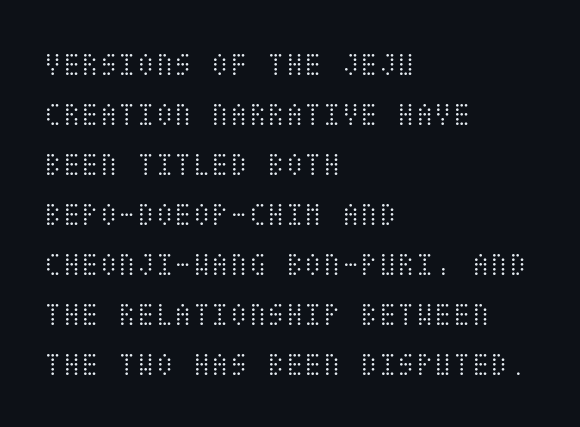
The image shows 34 px light, condensed type, upright; set left-aligned, normal line spacing (1.47x), normal letter spacing, not underlined; medium stroke contrast and a large x-height.
